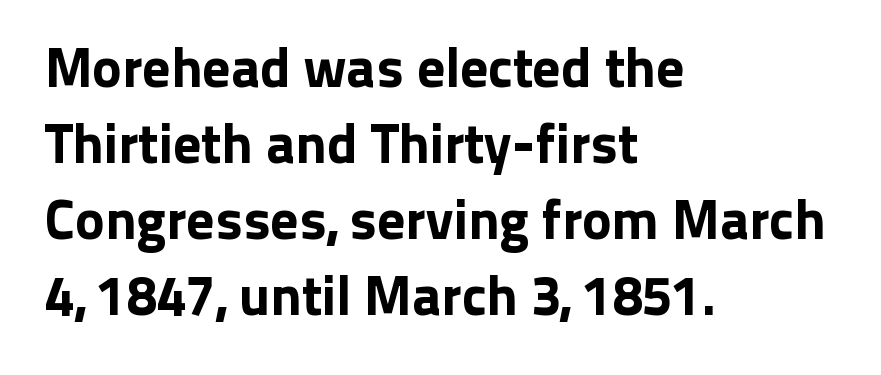
The image shows 56 px sans-serif type, upright; set left-aligned, normal line spacing (1.36x), normal letter spacing, not underlined; low stroke contrast and a medium x-height.
